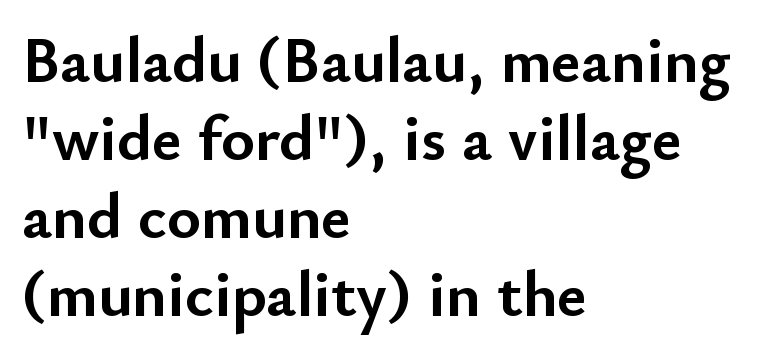
This is roman type, the default non-slanted kind. A typesetter would call this proportional, since set widths differ per character. Standard letterfit; no display-style spreading of the glyphs. Summary of weight: heavy, a full bold. Note: no serifs on the glyphs.
